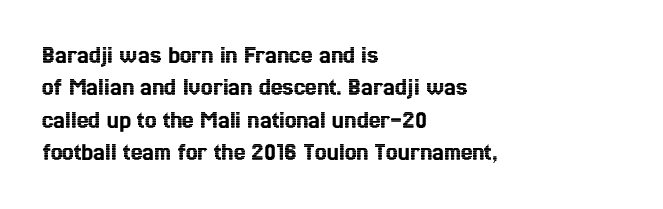
Q: Is the text italic (slanted)? A: No, it is upright.
Q: Is the text underlined? A: No.
Q: How is the paragraph aligned? A: Left-aligned.
Q: Is the spacing between letters normal or unusually wide? A: Normal.
Q: Is the spacing between lines tight, normal or loose? A: Normal.
